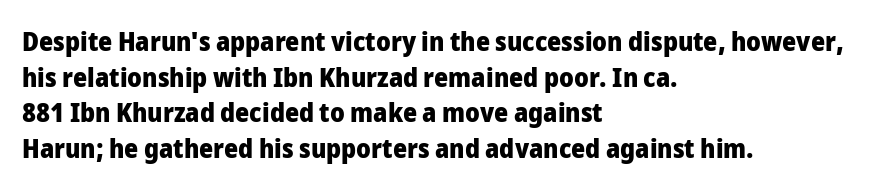
Q: Is the text bold? A: Yes.
Q: Is the text italic (slanted)? A: No, it is upright.
Q: Is the text underlined? A: No.
Q: How is the paragraph aligned? A: Left-aligned.
Q: Is the spacing between letters normal or unusually wide? A: Normal.
Q: Is the spacing between lines tight, normal or loose? A: Normal.
